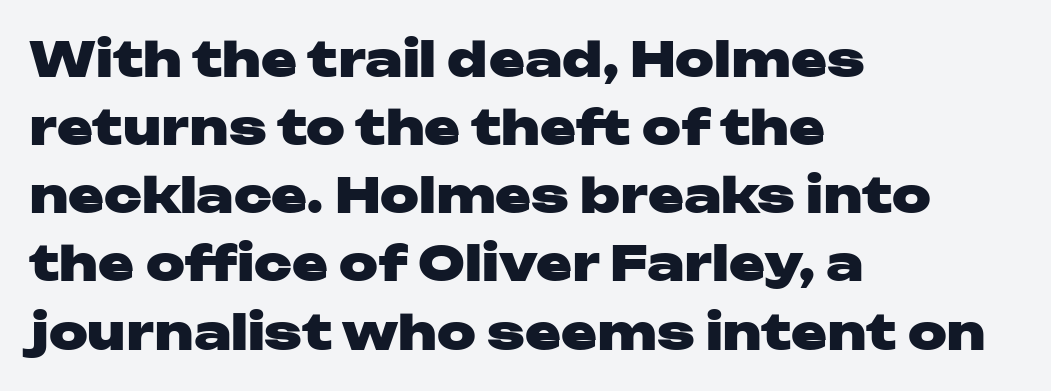
{"serif": "no", "italic": "no", "bold": "yes", "weight": "heavy", "width": "wide", "stroke_contrast": "low", "x_height": "medium", "monospaced": "no", "underline": "no", "align": "left", "line_spacing": "normal", "line_spacing_ratio": 1.42, "letter_spacing": "normal", "letter_spacing_em": 0.0, "glyph_px": 48}
